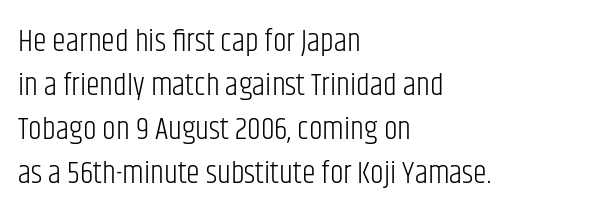
The image shows 31 px light, condensed sans-serif type, upright; set left-aligned, normal line spacing (1.42x), normal letter spacing, not underlined; low stroke contrast and a large x-height.
